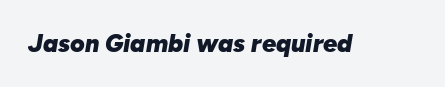
Q: Is the text bold? A: Yes.
Q: Is the text italic (slanted)? A: Yes, it leans right by about 10 degrees.
Q: Is the text underlined? A: No.
Q: Is the spacing between letters normal or unusually wide? A: Normal.
